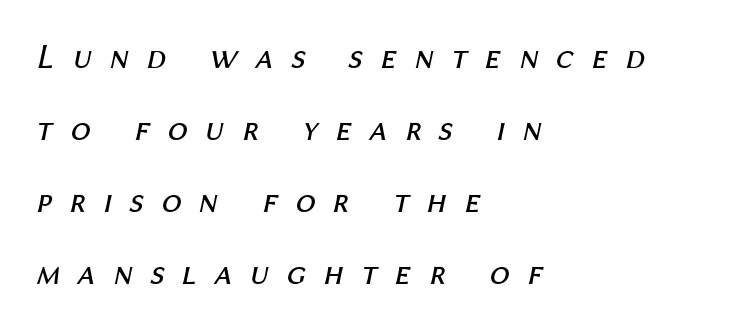
Is this a fixed-width face? No — the glyphs have proportional, varying widths. The line-height multiplier appears high, well above default. Descenders hang freely into open space. Tall strokes in this sample are angled rather than plumb. The tracking jumps out immediately: characters are airy and widely separated.
